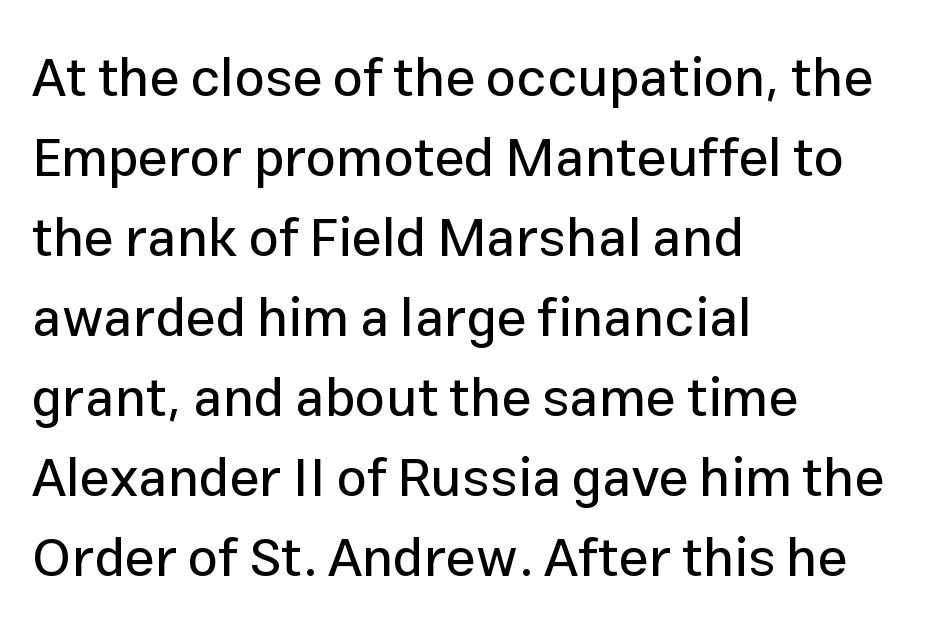
The paragraph has a hard left edge and a soft right edge. Normally led — the rows are evenly, conventionally spaced. The gaps between neighbouring characters are ordinary and unremarkable. The specimen omits any rule beneath the text block's lines. Every stem runs plumb, perpendicular to the baseline.
